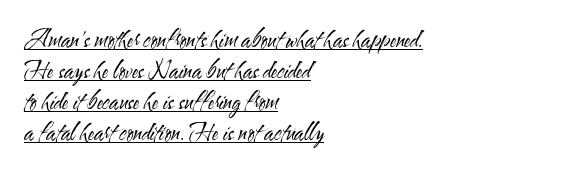
{"bold": "no", "underline": "yes", "align": "left", "line_spacing": "normal", "line_spacing_ratio": 1.35, "letter_spacing": "normal", "letter_spacing_em": 0.0, "glyph_px": 23}
